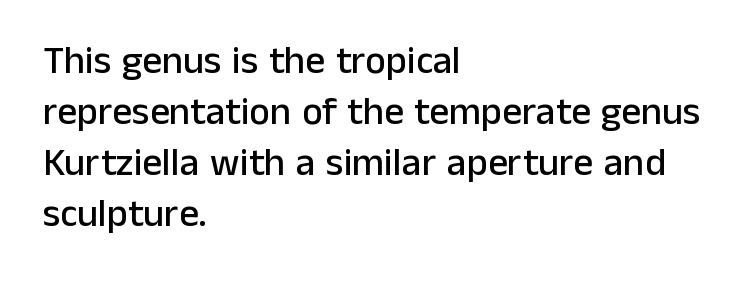
{"serif": "no", "italic": "no", "width": "normal", "stroke_contrast": "low", "x_height": "medium", "monospaced": "no", "underline": "no", "align": "left", "line_spacing": "normal", "line_spacing_ratio": 1.31, "letter_spacing": "normal", "letter_spacing_em": 0.0, "glyph_px": 39}
